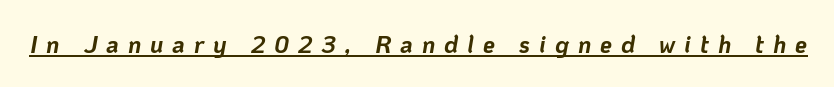
The image shows 24 px bold type, italic (leaning right); set unusually wide letter spacing (+0.37 em), underlined.
